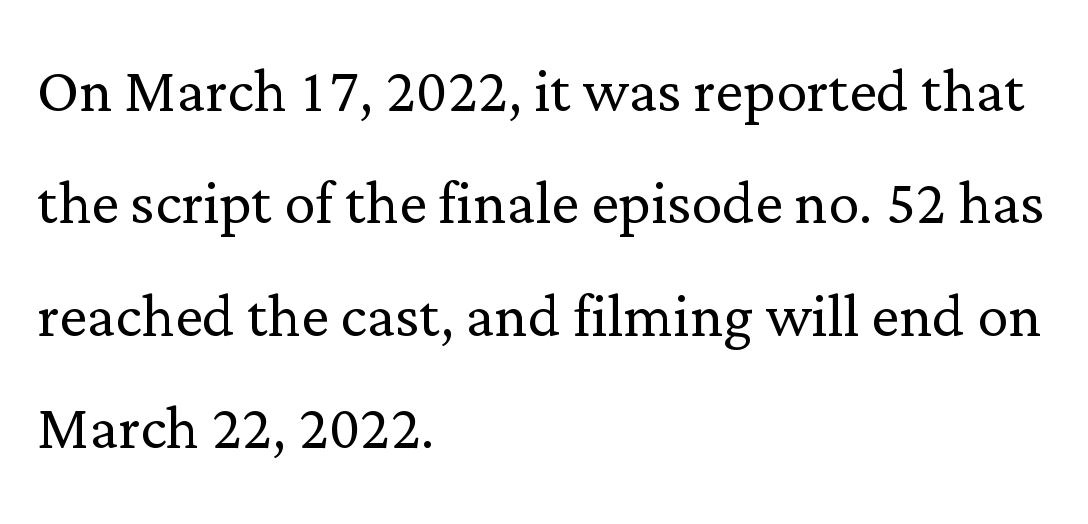
Q: Is the text bold? A: No.
Q: Is the text italic (slanted)? A: No, it is upright.
Q: Is the typeface a serif or a sans-serif typeface? A: Serif.
Q: Is the text underlined? A: No.
Q: How is the paragraph aligned? A: Left-aligned.
Q: Is the spacing between letters normal or unusually wide? A: Normal.
Q: Is the spacing between lines tight, normal or loose? A: Normal.
Q: Width (condensed, normal, or wide)? A: Normal.
Q: Stroke contrast? A: Low.
Q: x-height? A: Medium.
Q: Monospaced? A: No.
